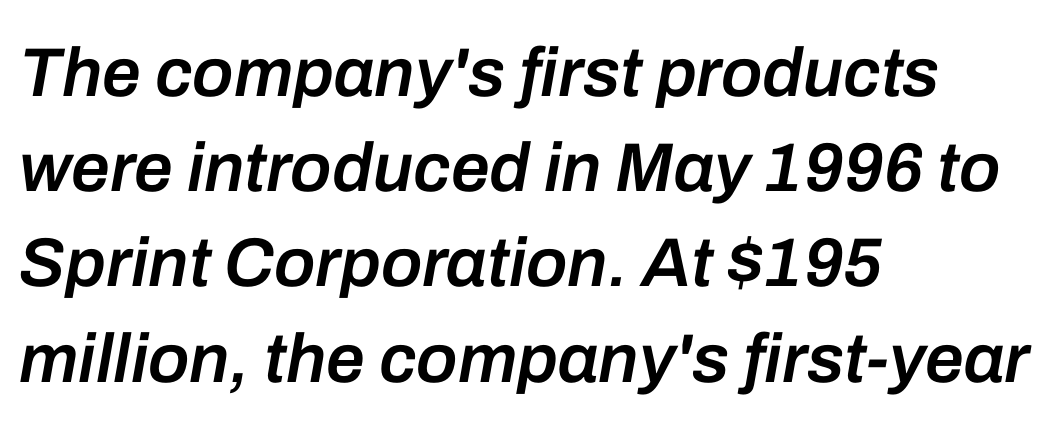
Q: Is the text bold? A: Semi-bold.
Q: Is the text italic (slanted)? A: Yes, it leans right by about 10 degrees.
Q: Is the text underlined? A: No.
Q: How is the paragraph aligned? A: Left-aligned.
Q: Is the spacing between letters normal or unusually wide? A: Normal.
Q: Is the spacing between lines tight, normal or loose? A: Normal.
Q: Width (condensed, normal, or wide)? A: Normal.
Q: Stroke contrast? A: Low.
Q: x-height? A: Medium.
Q: Monospaced? A: No.
